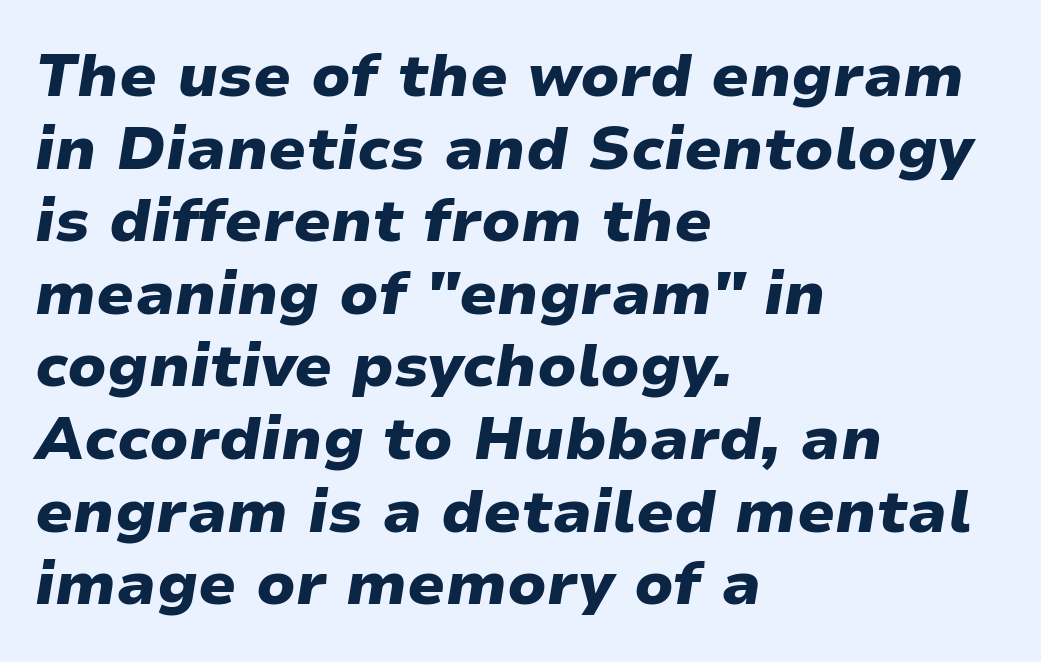
The image shows 60 px heavy, wide type, italic (leaning right); set left-aligned, line spacing 1.21x, normal letter spacing, not underlined; low stroke contrast and a medium x-height.
